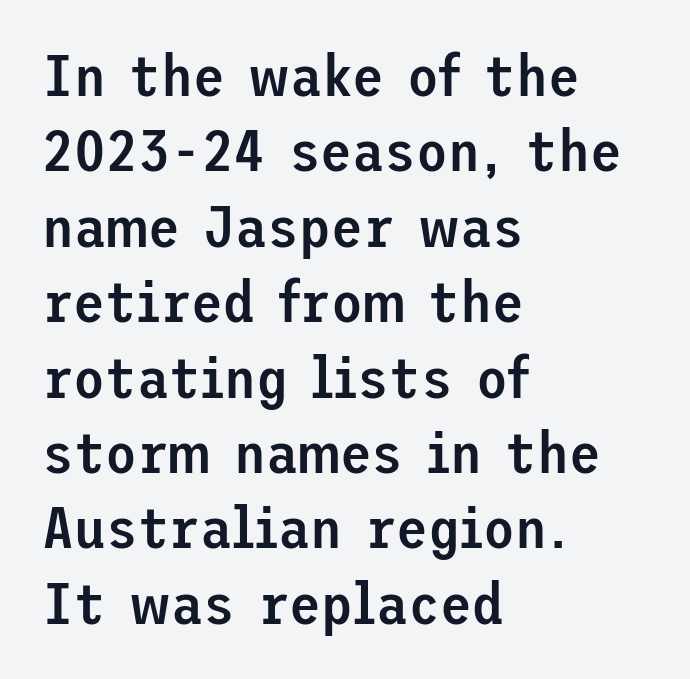
{"serif": "no", "italic": "no", "bold": "semi", "weight": "semibold", "width": "normal", "stroke_contrast": "low", "x_height": "medium", "underline": "no", "align": "left", "line_spacing": "normal", "line_spacing_ratio": 1.3, "letter_spacing": "normal", "letter_spacing_em": 0.0, "glyph_px": 58}
